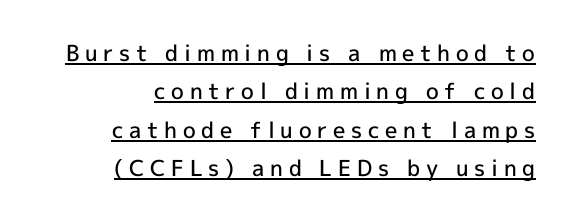
In CSS terms this would be text-align: right. Upright lettering throughout. Underline: present. Substantial extra tracking has been applied to these lines. The sample has been set in demibold, a notch under bold.
